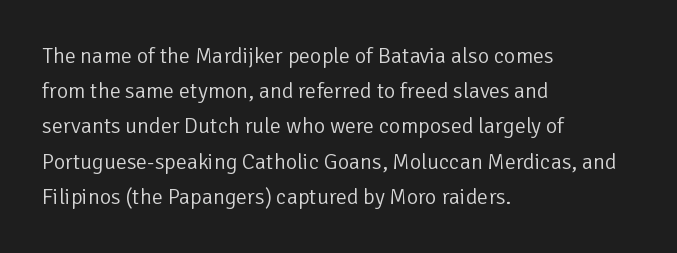
Q: Is the text bold? A: No.
Q: Is the text italic (slanted)? A: No, it is upright.
Q: Is the text underlined? A: No.
Q: How is the paragraph aligned? A: Left-aligned.
Q: Is the spacing between letters normal or unusually wide? A: Normal.
Q: Is the spacing between lines tight, normal or loose? A: Normal.
